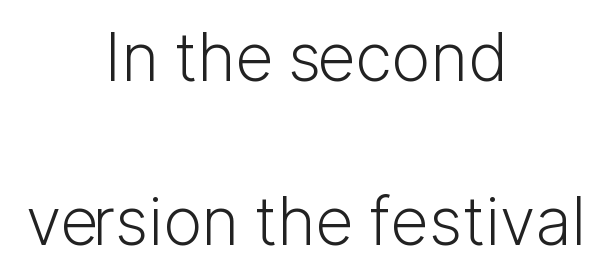
{"serif": "no", "italic": "no", "bold": "no", "weight": "light", "width": "normal", "stroke_contrast": "low", "x_height": "medium", "monospaced": "no", "underline": "no", "align": "center", "line_spacing": "loose", "line_spacing_ratio": 2.49, "letter_spacing": "normal", "letter_spacing_em": 0.0, "glyph_px": 66}
